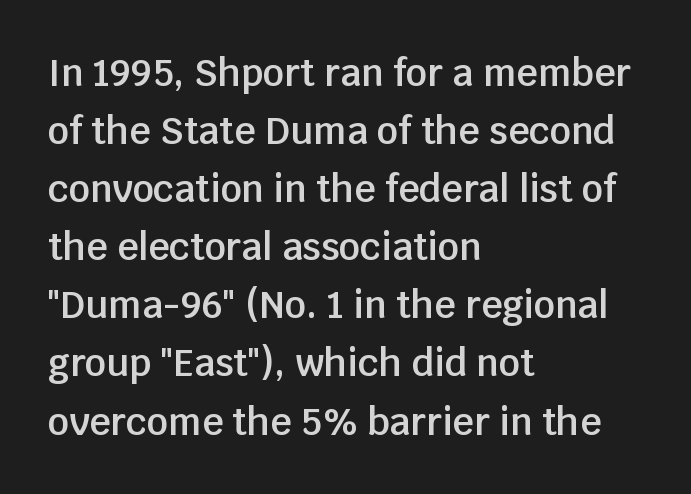
Q: Is the text bold? A: Semi-bold.
Q: Is the text italic (slanted)? A: No, it is upright.
Q: Is the typeface a serif or a sans-serif typeface? A: Sans-serif.
Q: Is the text underlined? A: No.
Q: How is the paragraph aligned? A: Left-aligned.
Q: Is the spacing between letters normal or unusually wide? A: Normal.
Q: Is the spacing between lines tight, normal or loose? A: Normal.
Q: Width (condensed, normal, or wide)? A: Normal.
Q: Stroke contrast? A: Low.
Q: x-height? A: Large.
Q: Monospaced? A: No.
